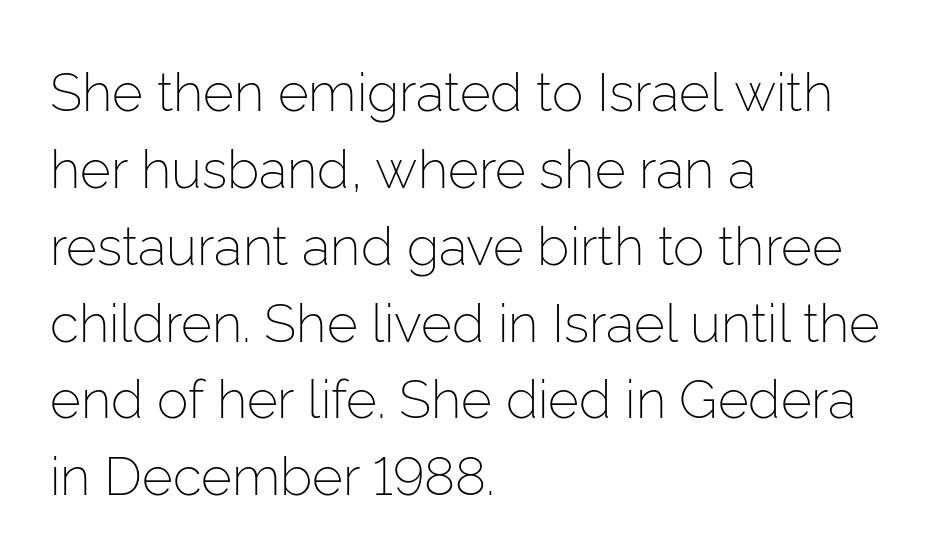
{"serif": "no", "italic": "no", "bold": "no", "weight": "light", "width": "normal", "stroke_contrast": "low", "x_height": "medium", "monospaced": "no", "underline": "no", "align": "left", "line_spacing": "normal", "line_spacing_ratio": 1.45, "letter_spacing": "normal", "letter_spacing_em": 0.0, "glyph_px": 53}
